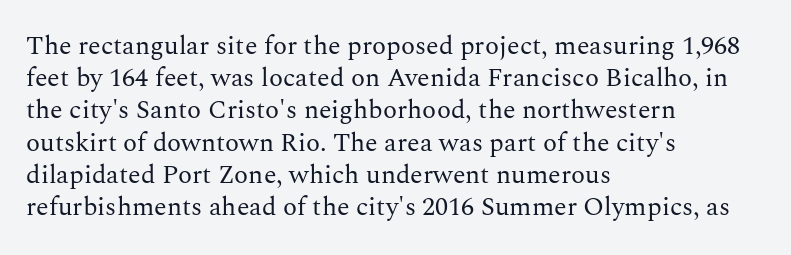
The image shows 26 px text type, upright; set left-aligned, line spacing 1.24x, normal letter spacing, not underlined.
